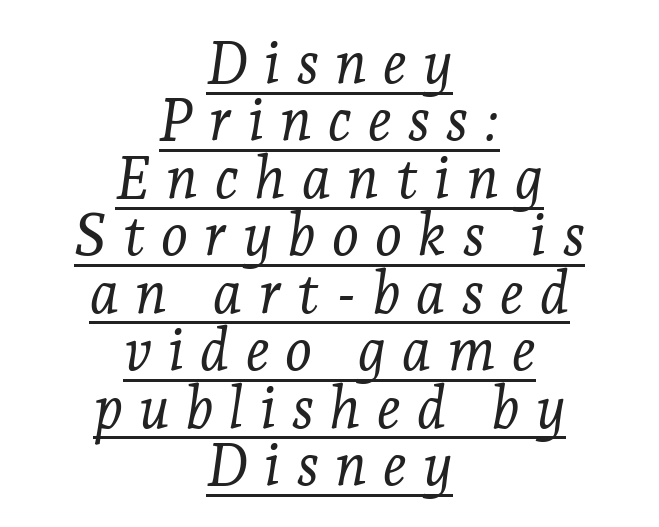
Honestly, the rows look squashed on top of each other. No letter is thick-stroked: the sample isn't bold. Observe the lean: these are italic letterforms. These lines are centered, leaving both edges ragged.
